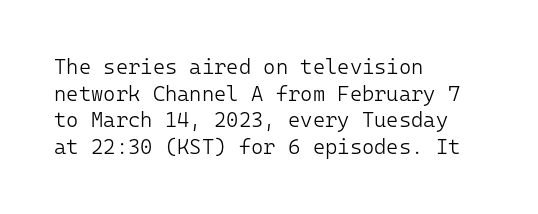
The image shows 21 px text type, upright; set left-aligned, normal line spacing (1.27x), normal letter spacing, not underlined.
